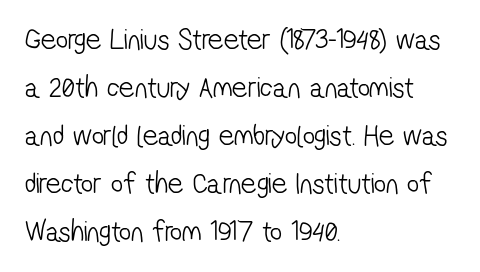
The image shows 30 px light, condensed sans-serif type; set left-aligned, normal line spacing (1.6x), normal letter spacing, not underlined; low stroke contrast and a medium x-height.
